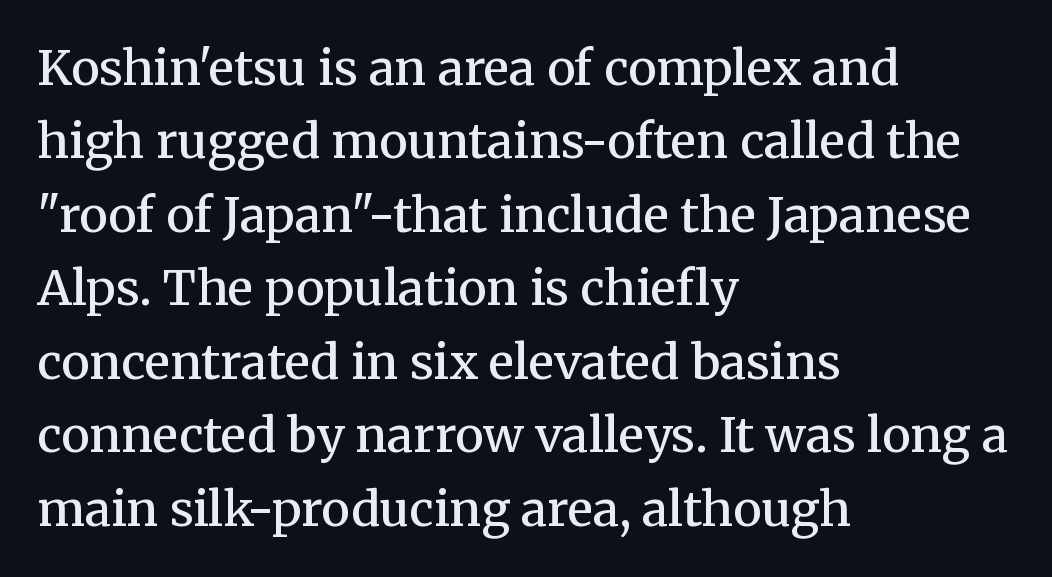
The letters are semibold — heavier than regular but short of a full bold. A clean baseline with only descenders dipping below it. Characters follow at the spacing the type designer built in. If you drew a line through each stem, it would be perfectly vertical. These lines are composed in type with serifs.
